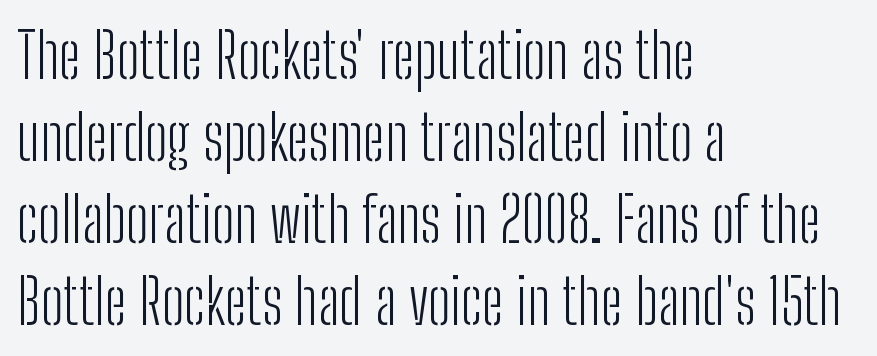
{"serif": "no", "italic": "no", "bold": "no", "weight": "light", "width": "condensed", "stroke_contrast": "low", "x_height": "medium", "monospaced": "no", "underline": "no", "align": "left", "line_spacing": "normal", "line_spacing_ratio": 1.3, "letter_spacing": "normal", "letter_spacing_em": 0.0, "glyph_px": 63}
